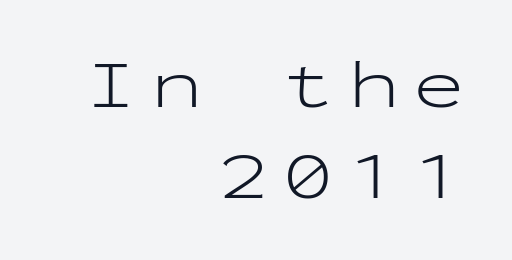
Here the designer chose a console-style face with uniform glyph widths. Observe the wide spacing: letters keep a clear distance from each other. A student would call this right alignment; a typographer would say flush right, rag left. Rows of type keep a routine distance in the vertical direction.
